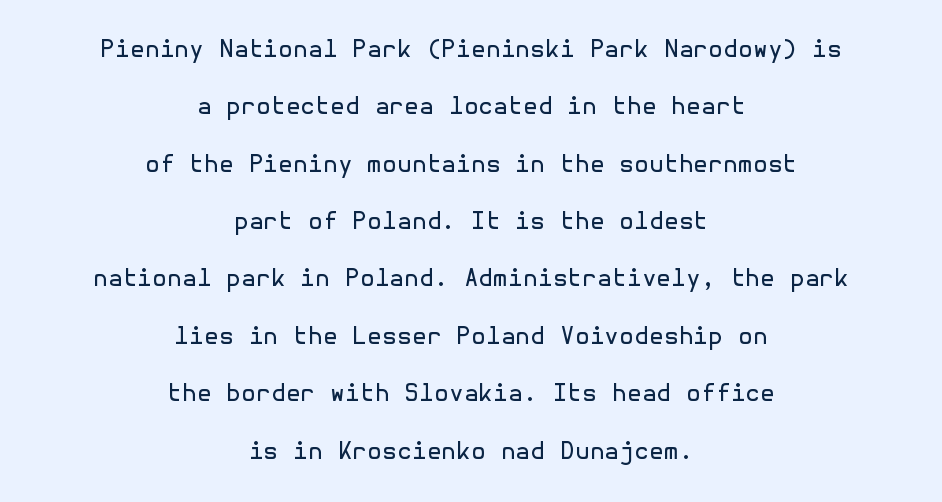
Q: Is the text bold? A: No.
Q: Is the text italic (slanted)? A: No, it is upright.
Q: Is the text underlined? A: No.
Q: How is the paragraph aligned? A: Centered.
Q: Is the spacing between letters normal or unusually wide? A: Normal.
Q: Is the spacing between lines tight, normal or loose? A: Loose.
